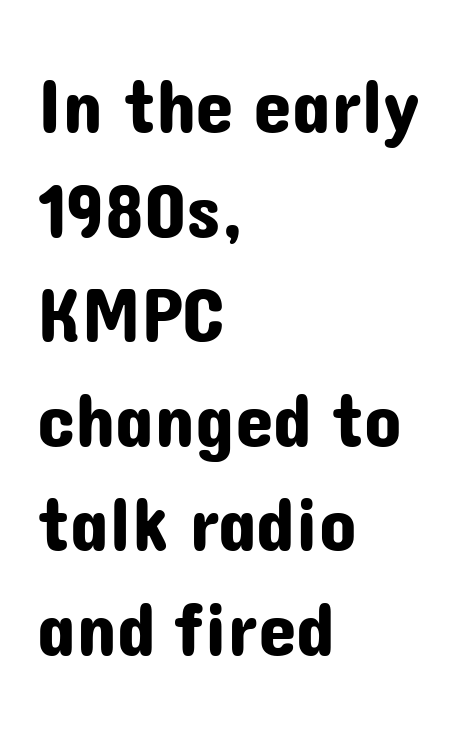
The font's upright variant was chosen for this text. Only glyphs here, with clear space below each row. A typesetter would call this proportional, since set widths differ per character. The lines in this sample share a left origin and differ only in where they stop. The text was rendered using a sans face with plain stroke endings. The passage shown has conventional tracking throughout.
